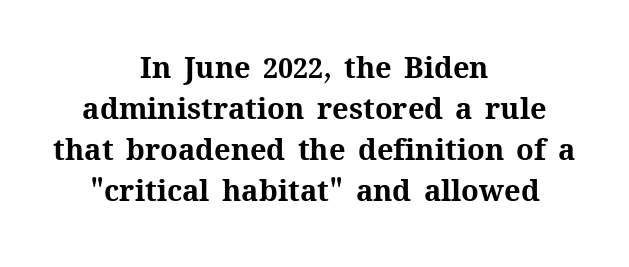
Q: Is the text bold? A: Yes.
Q: Is the text italic (slanted)? A: No, it is upright.
Q: Is the text underlined? A: No.
Q: How is the paragraph aligned? A: Centered.
Q: Is the spacing between letters normal or unusually wide? A: Normal.
Q: Is the spacing between lines tight, normal or loose? A: Normal.
Q: Width (condensed, normal, or wide)? A: Normal.
Q: Stroke contrast? A: Medium.
Q: x-height? A: Medium.
Q: Monospaced? A: No.
